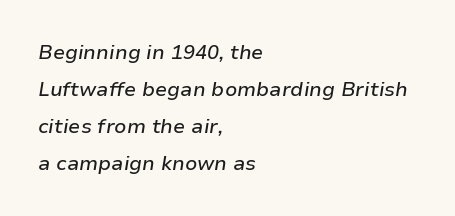
The area under the type is left untouched. The rag falls on the right side of this text block. You can tell it's italic because the verticals aren't actually vertical. This sample uses plain, unmodified letter spacing.
